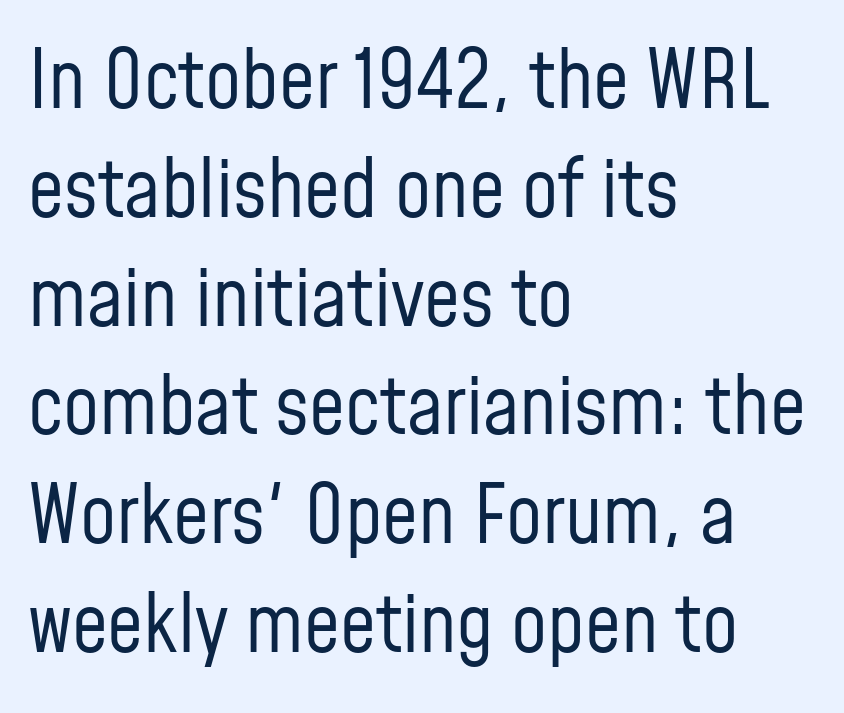
{"serif": "no", "italic": "no", "bold": "no", "weight": "regular", "width": "condensed", "stroke_contrast": "low", "x_height": "medium", "monospaced": "no", "underline": "no", "align": "left", "line_spacing": "normal", "line_spacing_ratio": 1.36, "letter_spacing": "normal", "letter_spacing_em": 0.0, "glyph_px": 80}
